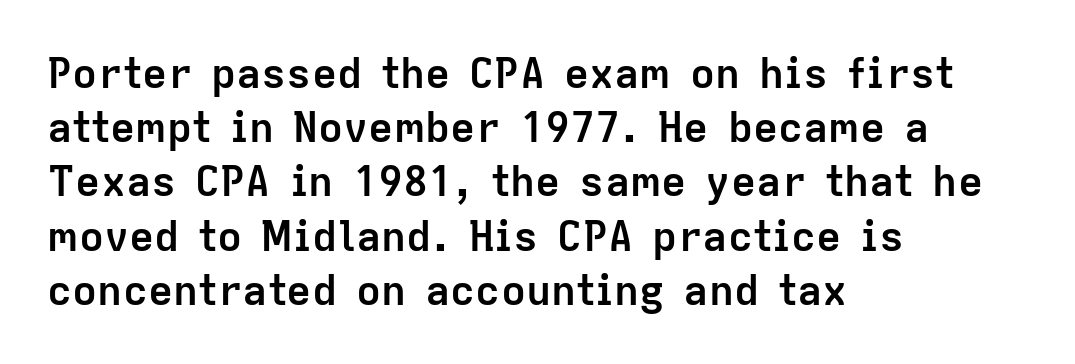
{"serif": "no", "italic": "no", "bold": "yes", "weight": "semibold", "width": "normal", "stroke_contrast": "low", "x_height": "medium", "monospaced": "no", "underline": "no", "align": "left", "line_spacing": "normal", "line_spacing_ratio": 1.29, "letter_spacing": "normal", "letter_spacing_em": 0.0, "glyph_px": 42}
